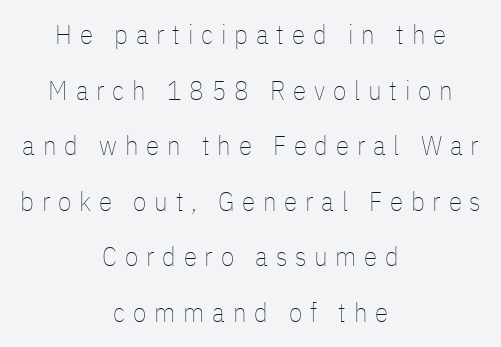
{"italic": "no", "bold": "no", "underline": "no", "align": "center", "line_spacing": "loose", "line_spacing_ratio": 2.06, "letter_spacing": "wide", "letter_spacing_em": 0.29, "glyph_px": 27}
